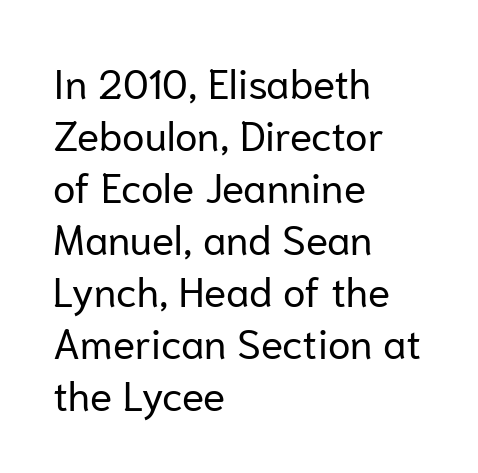
{"serif": "no", "italic": "no", "bold": "no", "weight": "regular", "width": "normal", "stroke_contrast": "low", "x_height": "medium", "monospaced": "no", "underline": "no", "align": "left", "line_spacing": "normal", "line_spacing_ratio": 1.27, "letter_spacing": "normal", "letter_spacing_em": 0.0, "glyph_px": 41}
